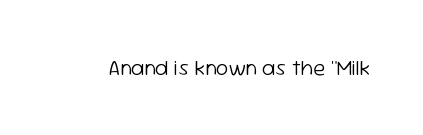
{"italic": "no", "bold": "no", "underline": "no", "letter_spacing": "normal", "letter_spacing_em": 0.0, "glyph_px": 22}
